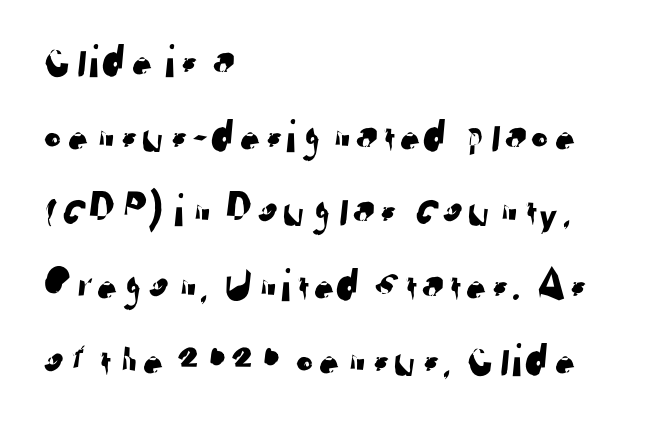
Q: Is the typeface a serif or a sans-serif typeface? A: Sans-serif.
Q: Is the text underlined? A: No.
Q: How is the paragraph aligned? A: Left-aligned.
Q: Is the spacing between letters normal or unusually wide? A: Normal.
Q: Is the spacing between lines tight, normal or loose? A: Normal.
Q: Width (condensed, normal, or wide)? A: Normal.
Q: Stroke contrast? A: Low.
Q: x-height? A: Medium.
Q: Monospaced? A: No.
